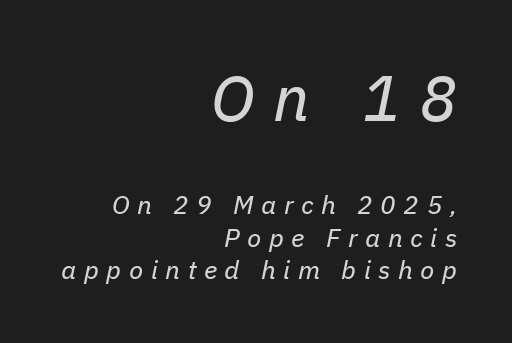
{"italic": "yes", "lean": "right", "slant_degrees": 11, "bold": "no", "weight": "regular", "width": "normal", "stroke_contrast": "low", "x_height": "medium", "monospaced": "no", "underline": "no", "align": "right", "line_spacing": "normal", "line_spacing_ratio": 1.26, "letter_spacing": "wide", "letter_spacing_em": 0.29, "larger_block": "first", "size_ratio": 2.46, "glyph_px": 64}
